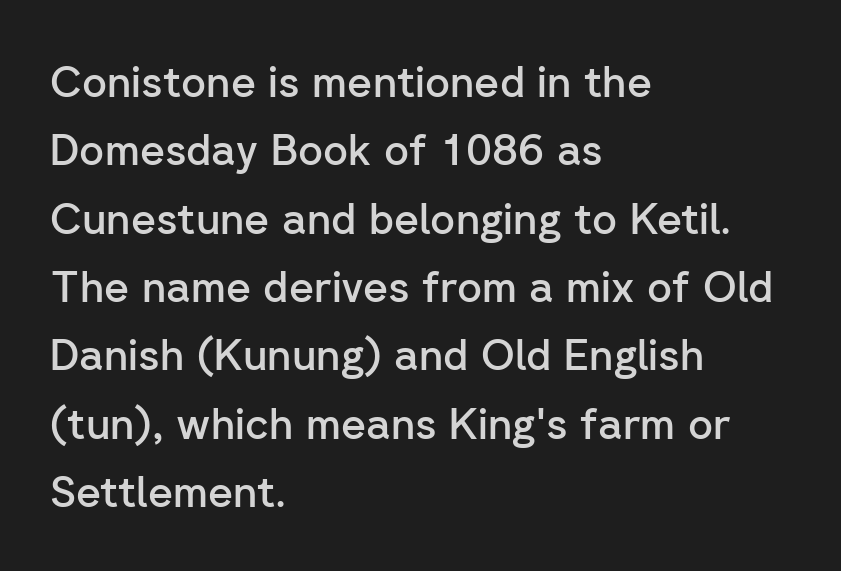
Whoever set this chose a conventional vertical rhythm. Stems and bowls a touch heavier than normal — semibold. The space beneath each line is pristine and unruled. Typographically, this falls in the sans-serif category. This is the regular roman posture of the typeface. How are the letters spaced? Ordinarily, with no added tracking.
